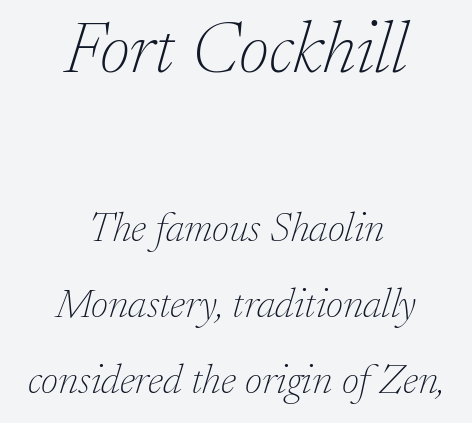
The image shows 74 px thin serif type, italic (leaning right); set centered, line spacing 1.81x, normal letter spacing, not underlined; the first (top) block is 1.76x larger; low stroke contrast and a small x-height.
